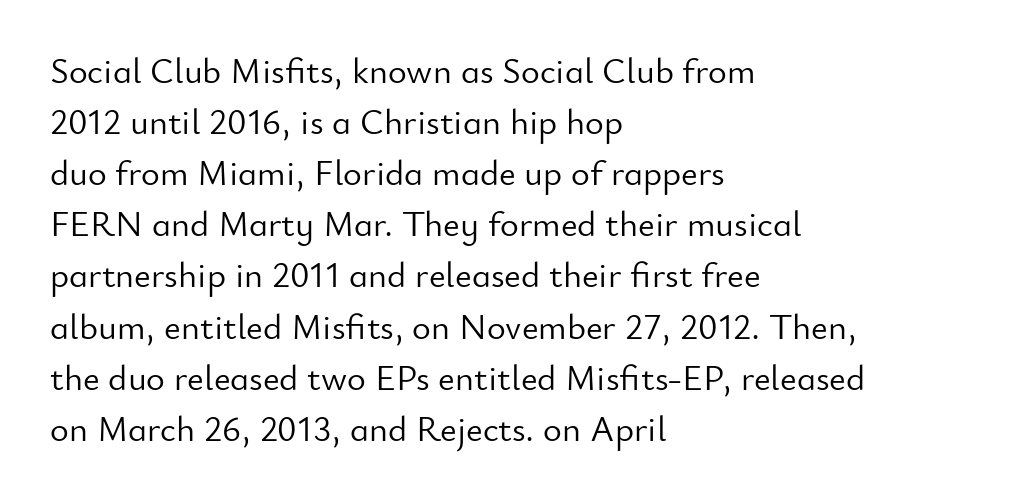
{"serif": "no", "italic": "no", "bold": "no", "weight": "light", "width": "normal", "stroke_contrast": "low", "x_height": "small", "monospaced": "no", "underline": "no", "align": "left", "line_spacing": "normal", "line_spacing_ratio": 1.42, "letter_spacing": "normal", "letter_spacing_em": 0.0, "glyph_px": 36}
